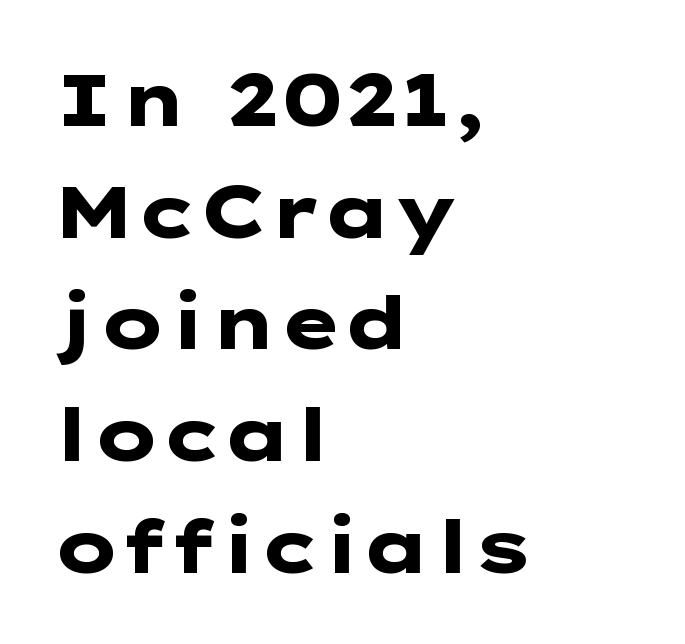
The image shows 74 px heavy, wide sans-serif type, upright; set left-aligned, normal line spacing (1.51x), normal letter spacing, not underlined; low stroke contrast and a medium x-height.
